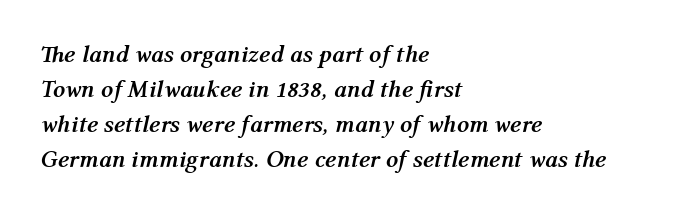
Q: Is the text bold? A: Yes.
Q: Is the text italic (slanted)? A: Yes, it leans right by about 12 degrees.
Q: Is the text underlined? A: No.
Q: How is the paragraph aligned? A: Left-aligned.
Q: Is the spacing between letters normal or unusually wide? A: Normal.
Q: Is the spacing between lines tight, normal or loose? A: Normal.
